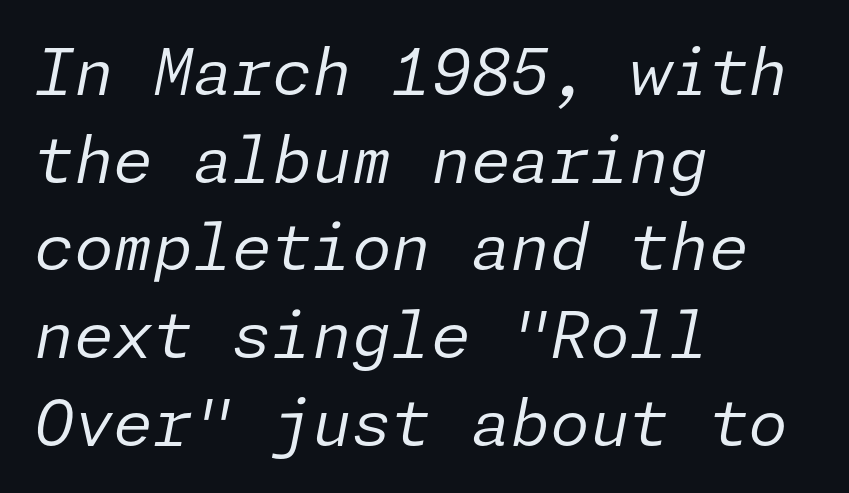
{"italic": "yes", "lean": "right", "slant_degrees": 11, "bold": "no", "weight": "regular", "width": "normal", "stroke_contrast": "low", "x_height": "medium", "underline": "no", "align": "left", "line_spacing": "normal", "line_spacing_ratio": 1.37, "letter_spacing": "normal", "letter_spacing_em": 0.0, "glyph_px": 64}
